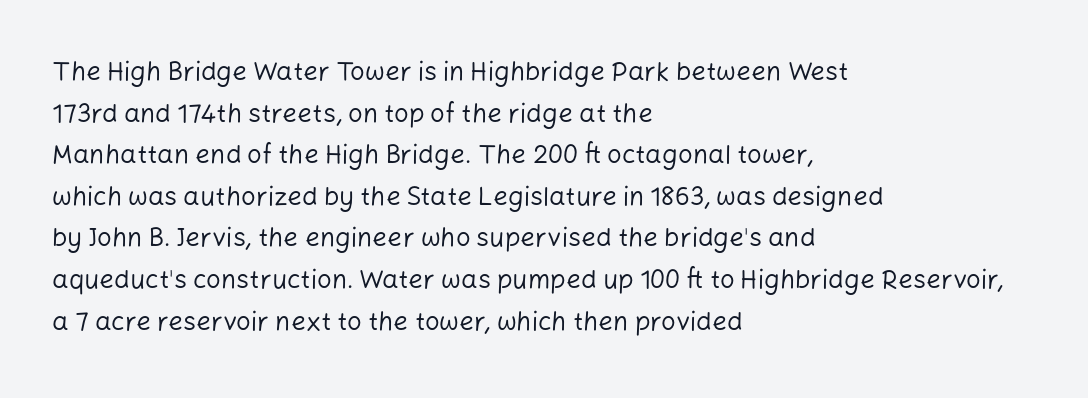
The image shows 26 px text type, upright; set left-aligned, normal line spacing (1.6x), normal letter spacing, not underlined.
